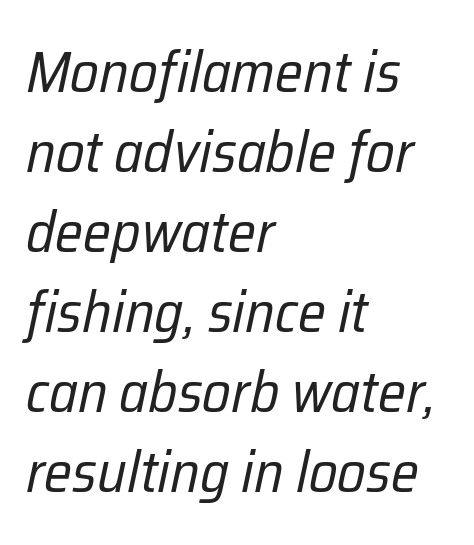
The image shows 58 px regular-weight, condensed type, italic (leaning right); set left-aligned, normal line spacing (1.38x), normal letter spacing, not underlined; low stroke contrast and a medium x-height.
